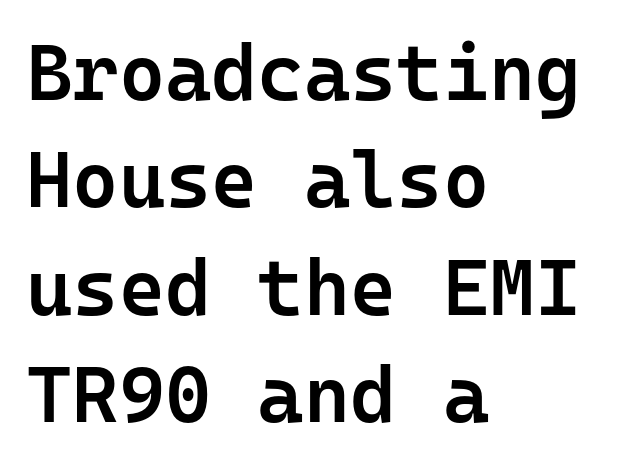
The image shows 79 px semibold sans-serif type, upright, monospaced; set left-aligned, normal line spacing (1.36x), normal letter spacing, not underlined; low stroke contrast and a medium x-height.
